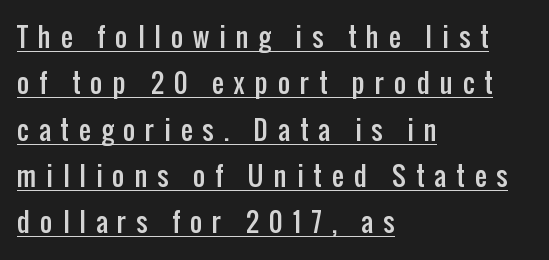
This is the regular roman posture of the typeface. In designer terms, the underline attribute is active on this setting. A typesetter would call this heavily tracked-out type. The rendering anchors every line to the left-hand side.
